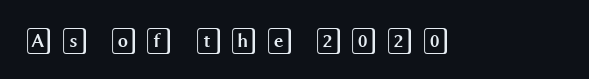
Spacing between characters has been opened up far beyond the box default. Has an underline been added? It has not. Designer's note — italics off, roman on.
